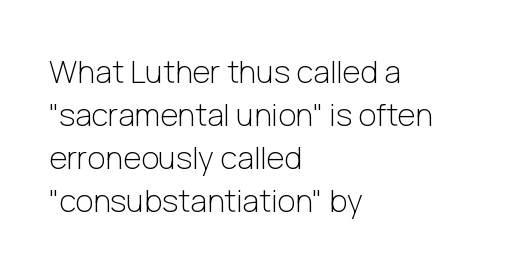
Q: Is the text bold? A: No.
Q: Is the text italic (slanted)? A: No, it is upright.
Q: Is the typeface a serif or a sans-serif typeface? A: Sans-serif.
Q: Is the text underlined? A: No.
Q: How is the paragraph aligned? A: Left-aligned.
Q: Is the spacing between letters normal or unusually wide? A: Normal.
Q: Is the spacing between lines tight, normal or loose? A: Normal.
Q: Width (condensed, normal, or wide)? A: Normal.
Q: Stroke contrast? A: Low.
Q: x-height? A: Medium.
Q: Monospaced? A: No.
